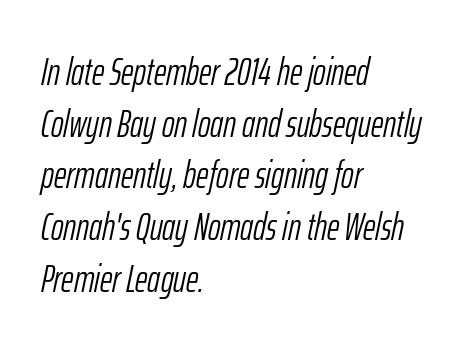
{"italic": "yes", "lean": "right", "slant_degrees": 12, "bold": "no", "weight": "light", "width": "condensed", "stroke_contrast": "low", "x_height": "medium", "monospaced": "no", "underline": "no", "align": "left", "line_spacing": "normal", "line_spacing_ratio": 1.36, "letter_spacing": "normal", "letter_spacing_em": 0.0, "glyph_px": 38}
